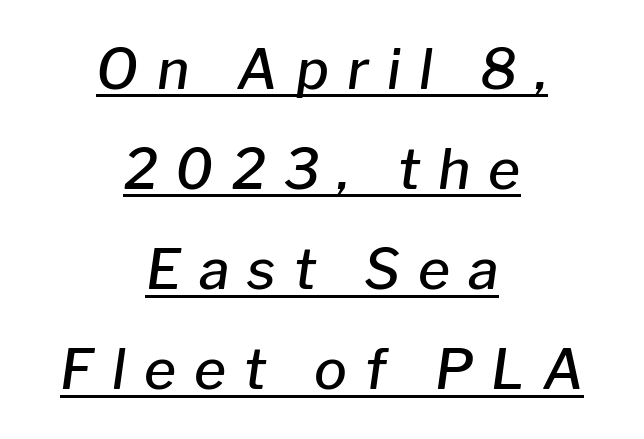
{"italic": "yes", "lean": "right", "slant_degrees": 8, "bold": "semi", "weight": "semibold", "width": "normal", "stroke_contrast": "low", "x_height": "medium", "monospaced": "no", "underline": "yes", "align": "center", "line_spacing_ratio": 1.82, "letter_spacing": "wide", "letter_spacing_em": 0.33, "glyph_px": 55}
